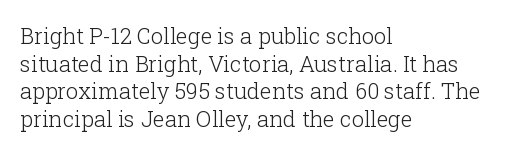
The typeface has the unassuming heft of standard copy or less. Vertical strokes here are truly vertical. A clean baseline with only descenders dipping below it. Default kerning and tracking; the words read as compact shapes.
